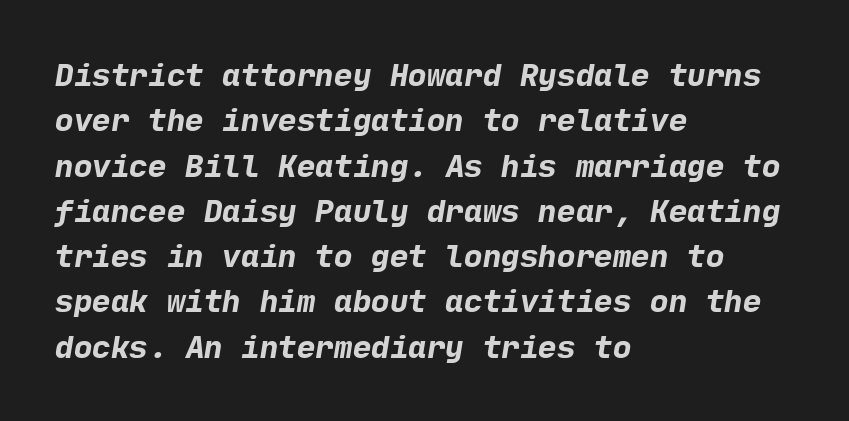
Q: Is the text bold? A: Yes.
Q: Is the typeface a serif or a sans-serif typeface? A: Sans-serif.
Q: Is the text underlined? A: No.
Q: How is the paragraph aligned? A: Left-aligned.
Q: Is the spacing between letters normal or unusually wide? A: Normal.
Q: Is the spacing between lines tight, normal or loose? A: Normal.
Q: Width (condensed, normal, or wide)? A: Normal.
Q: Stroke contrast? A: Low.
Q: x-height? A: Medium.
